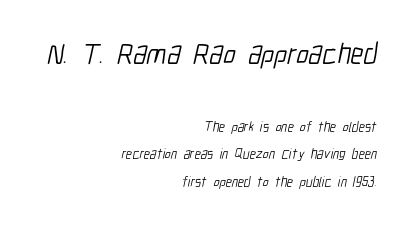
Q: Is the text bold? A: No.
Q: Is the typeface a serif or a sans-serif typeface? A: Sans-serif.
Q: Is the text underlined? A: No.
Q: How is the paragraph aligned? A: Right-aligned.
Q: Is the spacing between letters normal or unusually wide? A: Normal.
Q: Is the spacing between lines tight, normal or loose? A: Loose.
Q: Which block of text is set in a larger size, the first (top) or the second (bottom)? A: The first (top) one.
Q: Width (condensed, normal, or wide)? A: Condensed.
Q: Stroke contrast? A: Low.
Q: x-height? A: Medium.
Q: Monospaced? A: No.
